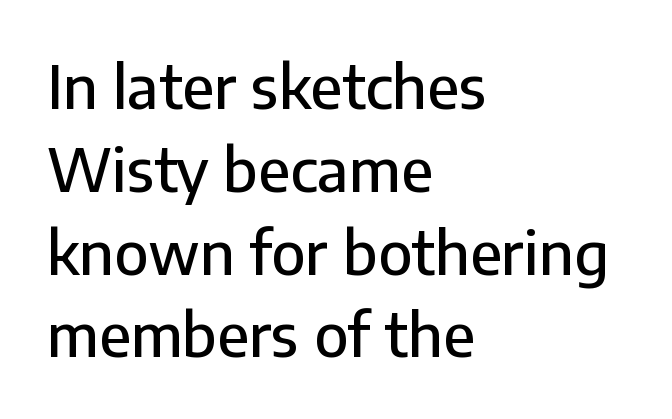
Character widths vary here, with narrow letters taking less room than wide ones. The words here are not underlined. The letters stand straight up with perfectly vertical stems. The rows are spaced the way most documents space them. The compositor pushed each line to the left boundary. There is no visible air inserted between adjacent glyphs.
